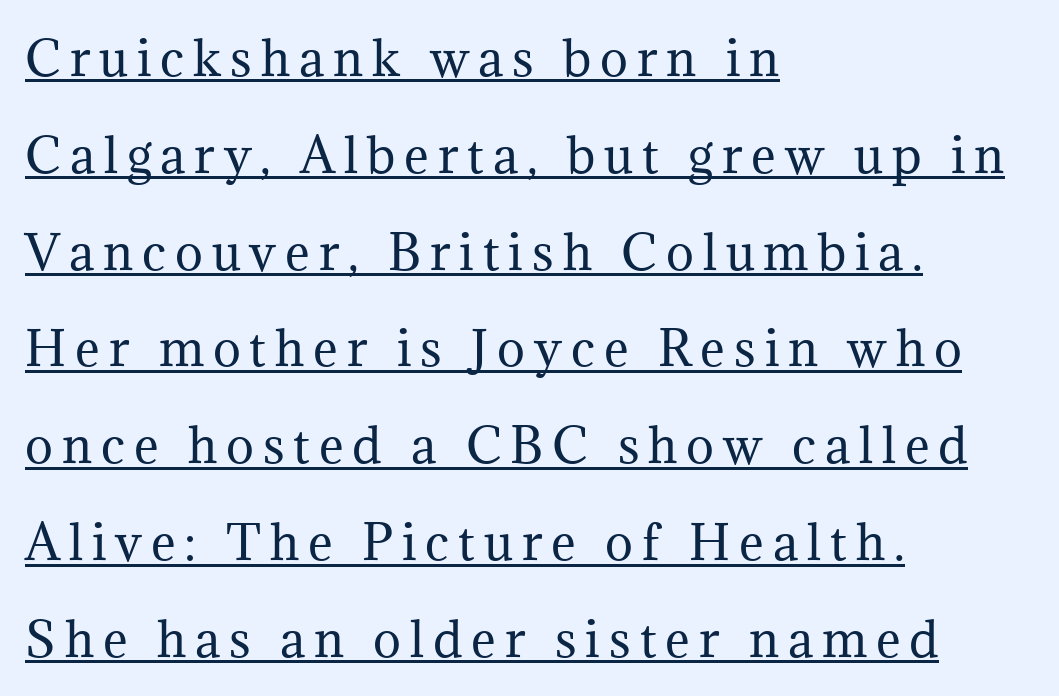
Here the designer chose a conventional face with non-uniform glyph widths. The typography opts for an upright posture over an oblique one. Notice the wide empty band between every row — that's loose leading. Small tapered or slab feet sit at the stroke ends, so this counts as serif. Counters stay open thanks to moderate or lighter strokes. The paragraph has a hard left edge and a soft right edge.
